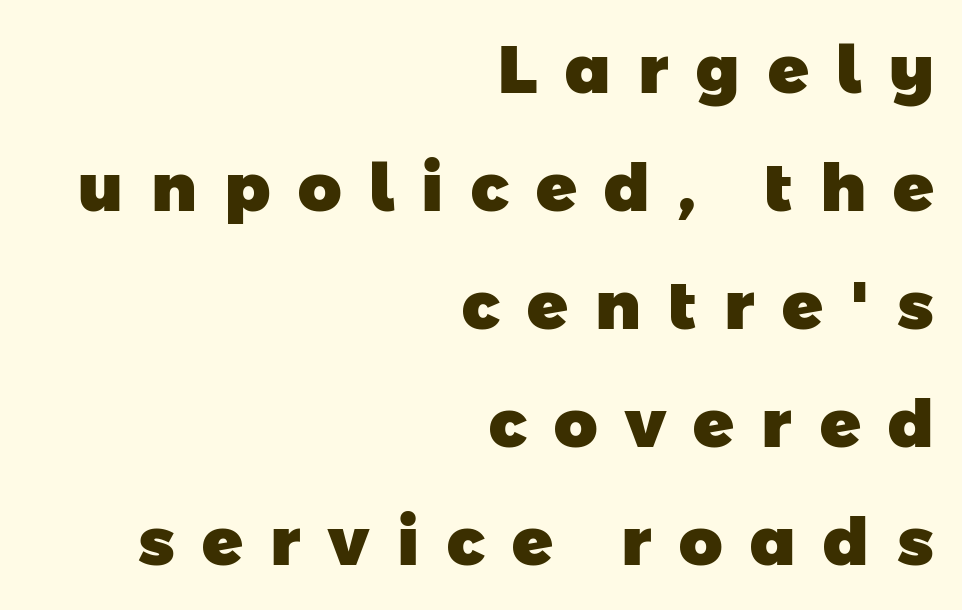
The image shows 67 px heavy sans-serif type; set right-aligned, line spacing 1.76x, unusually wide letter spacing (+0.41 em), not underlined; low stroke contrast and a medium x-height.
